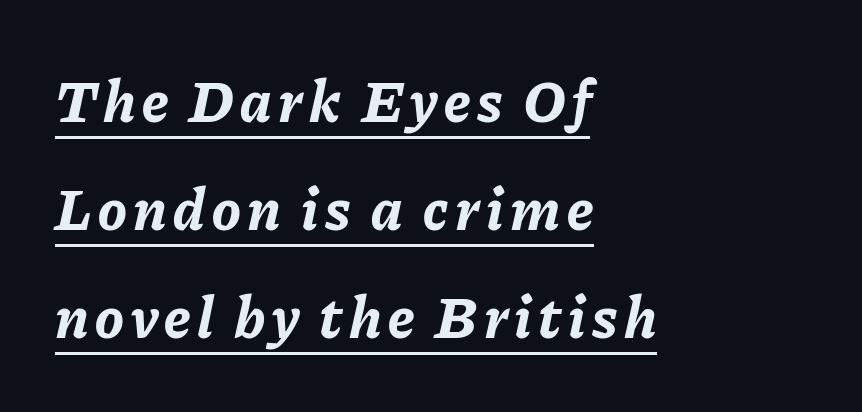
{"italic": "yes", "lean": "right", "slant_degrees": 11, "bold": "yes", "weight": "bold", "width": "normal", "stroke_contrast": "low", "x_height": "medium", "monospaced": "no", "underline": "yes", "align": "left", "line_spacing_ratio": 1.8, "glyph_px": 60}
